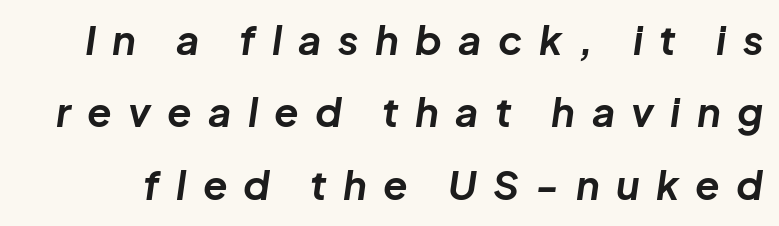
The image shows 40 px bold type, italic (leaning right); set line spacing 1.81x, unusually wide letter spacing (+0.41 em), not underlined; low stroke contrast and a medium x-height.
